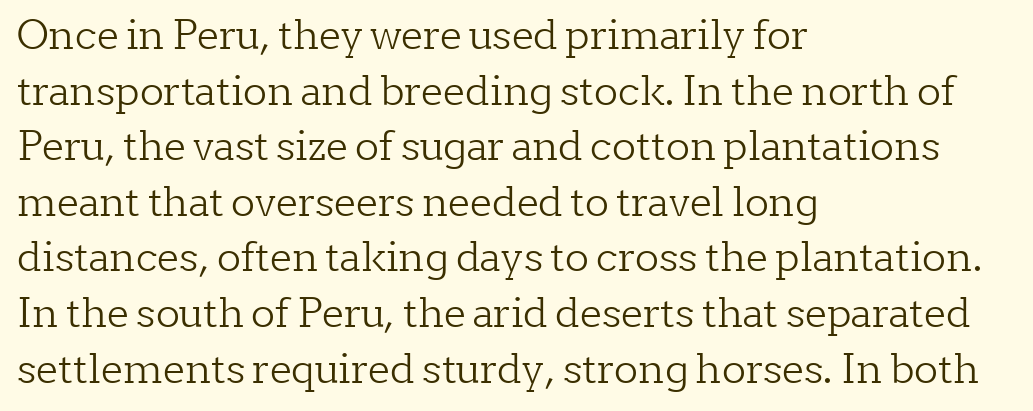
{"serif": "yes", "italic": "no", "bold": "no", "weight": "light", "width": "normal", "stroke_contrast": "low", "x_height": "medium", "monospaced": "no", "underline": "no", "align": "left", "line_spacing": "normal", "line_spacing_ratio": 1.39, "letter_spacing": "normal", "letter_spacing_em": 0.0, "glyph_px": 40}
